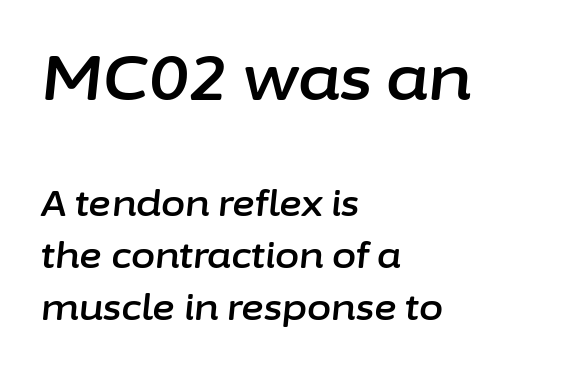
The face used here has a pronounced slope to its letters. The strip under each line holds only bare page. The letterforms sit shoulder to shoulder at normal distance. Horizontal alignment here is leftward, the default for most running prose. The vertical gap from one line to the next is medium.
